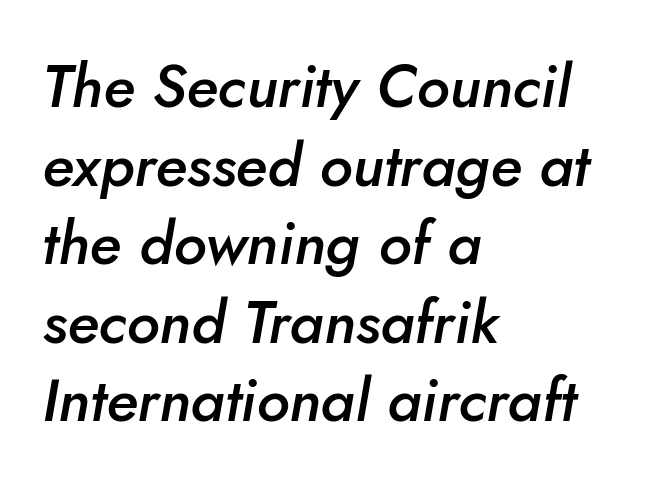
The image shows 60 px semibold type, italic (leaning right); set left-aligned, normal line spacing (1.31x), normal letter spacing, not underlined; low stroke contrast and a small x-height.
